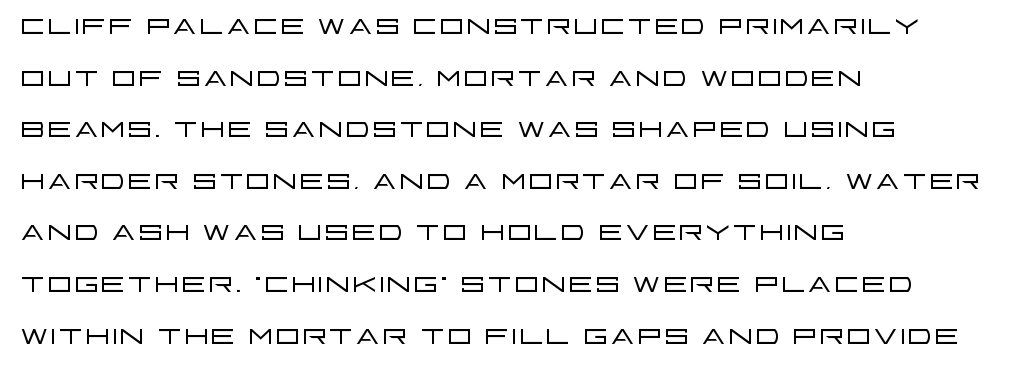
The image shows 40 px light, wide sans-serif type, upright; set left-aligned, normal line spacing (1.29x), normal letter spacing, not underlined; low stroke contrast and a large x-height.
